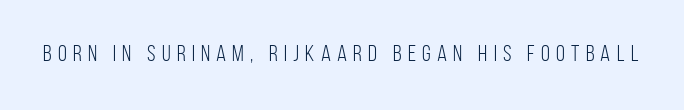
The image shows 23 px text type, upright; set unusually wide letter spacing (+0.27 em), not underlined.
